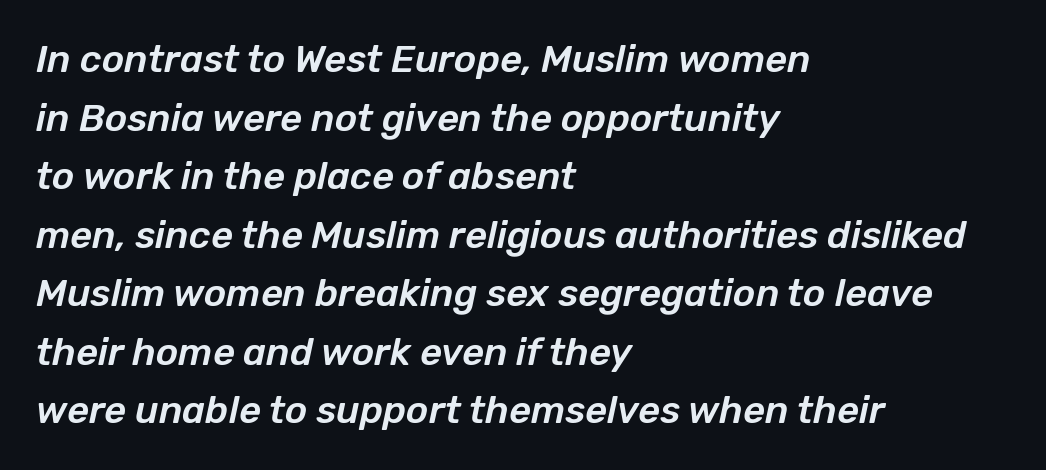
The face used here has a pronounced slope to its letters. A typesetter would call this zero additional tracking. The rag falls on the right side of this text block. Type without underlining. The passage shown stacks its lines at a standard gap. The rendering uses natural spacing where letterforms have individual widths.
